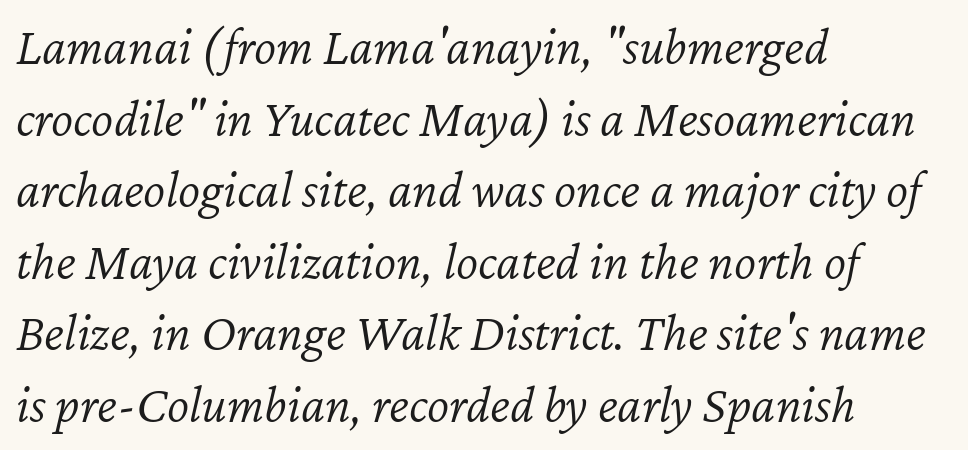
The image shows 53 px light type, italic (leaning right); set left-aligned, normal line spacing (1.35x), normal letter spacing, not underlined; low stroke contrast and a medium x-height.
